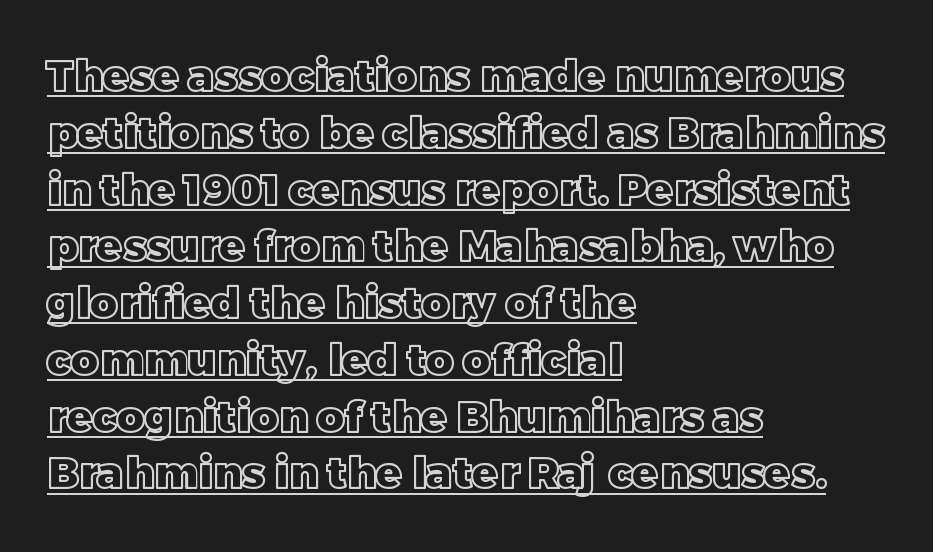
Short note: letters normally spaced. All the whitespace from short lines collects on the right. Looks like someone drew a line under every word here. The letters advance in unequal steps, a hallmark of proportional type.
